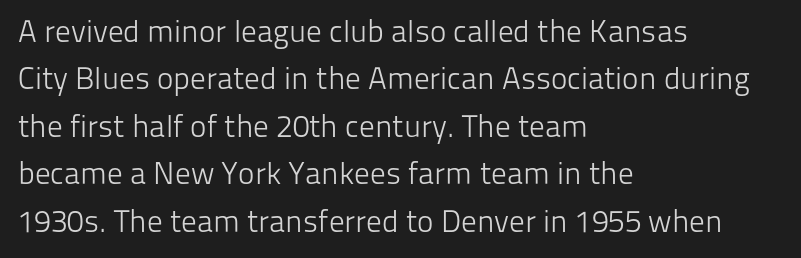
The space directly below the letters is spotless. Regular leading. The font sits on the lighter half of the weight spectrum, regular included. The letters stand straight up with perfectly vertical stems.
